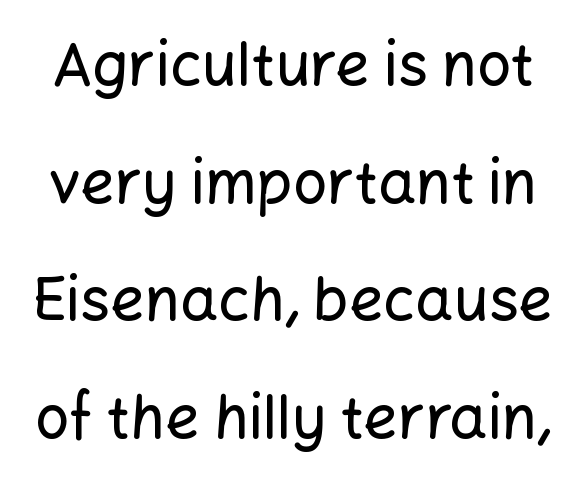
The image shows 60 px sans-serif type, upright; set loose line spacing (1.96x), normal letter spacing, not underlined; low stroke contrast and a medium x-height.
